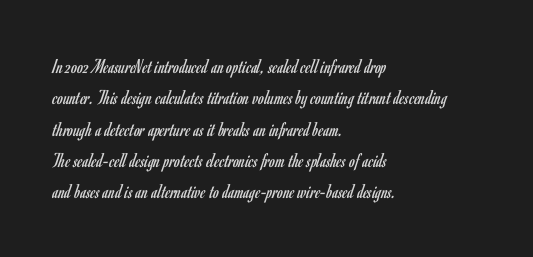
{"bold": "no", "underline": "no", "align": "left", "line_spacing": "normal", "line_spacing_ratio": 1.49, "letter_spacing": "normal", "letter_spacing_em": 0.0, "glyph_px": 21}
